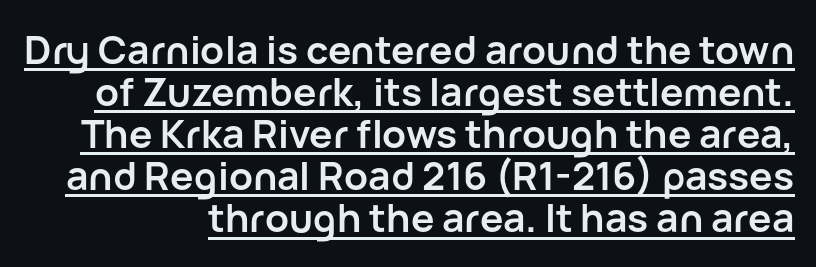
The image shows 39 px semibold sans-serif type, upright; set tight line spacing (1.08x), normal letter spacing, underlined; low stroke contrast and a medium x-height.
